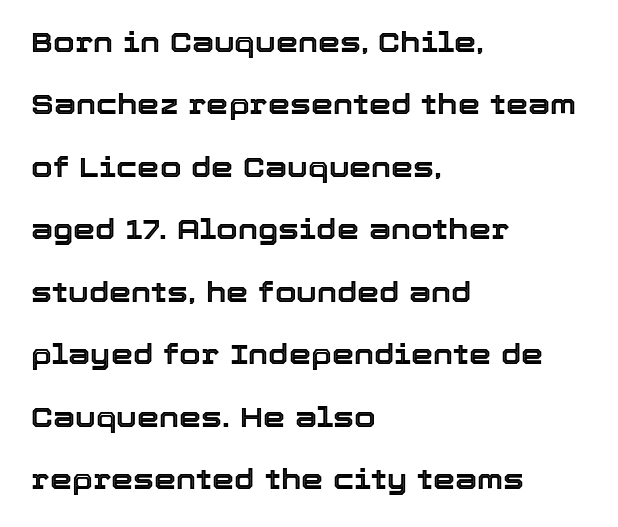
The image shows 28 px text type, upright; set left-aligned, loose line spacing (2.23x), normal letter spacing, not underlined; a medium x-height.
